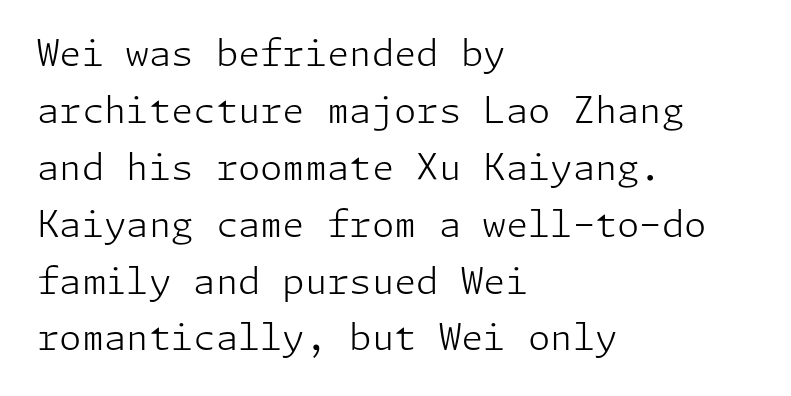
The image shows 36 px light sans-serif type, upright; set left-aligned, normal line spacing (1.58x), normal letter spacing, not underlined; low stroke contrast and a medium x-height.
